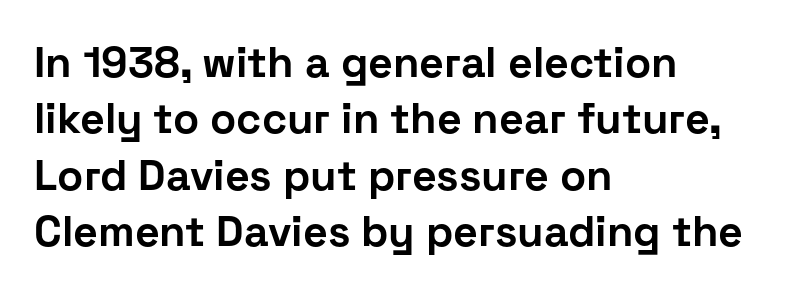
The image shows 43 px bold sans-serif type, upright; set left-aligned, normal line spacing (1.31x), normal letter spacing, not underlined; low stroke contrast and a medium x-height.
